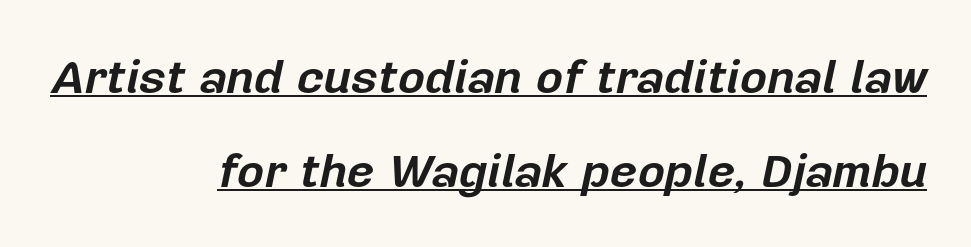
The image shows 47 px bold type, italic (leaning right); set right-aligned, loose line spacing (2.0x), normal letter spacing, underlined; low stroke contrast and a medium x-height.
